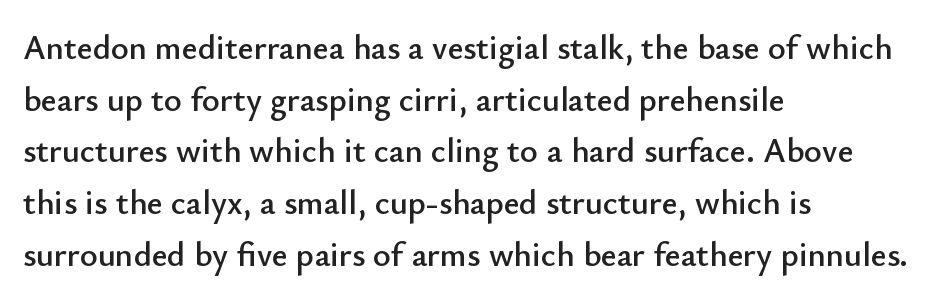
Letters rest on an invisible, unmarked baseline. You can tell it's not italic because the verticals are truly vertical. Where is the straight margin? On the left. The block of text has a typical density, with ordinary space between rows. Note the varied advance widths — an 'i' is clearly narrower than an 'm'.
